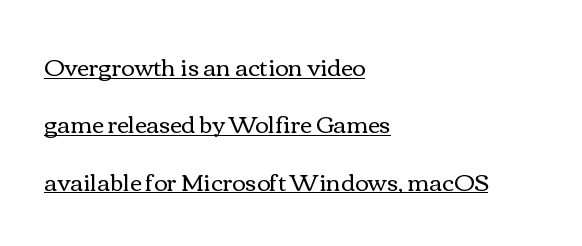
Q: Is the text bold? A: No.
Q: Is the text italic (slanted)? A: No, it is upright.
Q: Is the text underlined? A: Yes.
Q: How is the paragraph aligned? A: Left-aligned.
Q: Is the spacing between letters normal or unusually wide? A: Normal.
Q: Is the spacing between lines tight, normal or loose? A: Loose.
